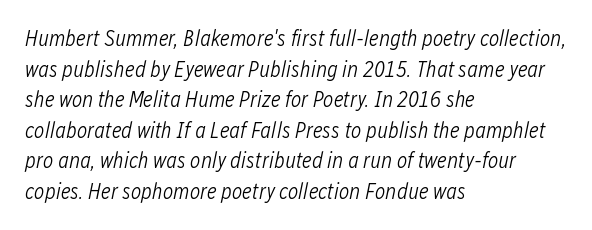
Q: Is the text bold? A: No.
Q: Is the text italic (slanted)? A: Yes, it leans right by about 12 degrees.
Q: Is the text underlined? A: No.
Q: How is the paragraph aligned? A: Left-aligned.
Q: Is the spacing between letters normal or unusually wide? A: Normal.
Q: Is the spacing between lines tight, normal or loose? A: Normal.
